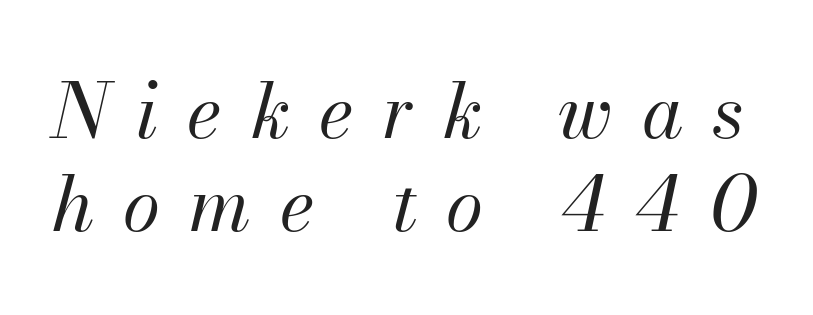
The line texture is sparse and dotted thanks to wide tracking. If you drew a line through each stem, it would be angled. The typesetting does not lean heavy: it is not bold. Decoration check: the copy has no underline.
